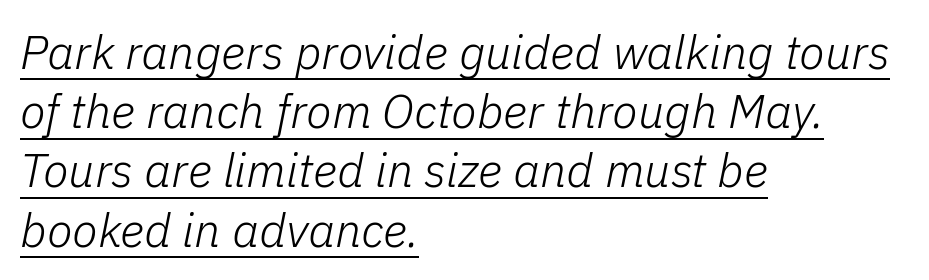
Q: Is the text bold? A: No.
Q: Is the text italic (slanted)? A: Yes, it leans right by about 11 degrees.
Q: Is the text underlined? A: Yes.
Q: How is the paragraph aligned? A: Left-aligned.
Q: Is the spacing between letters normal or unusually wide? A: Normal.
Q: Is the spacing between lines tight, normal or loose? A: Normal.
Q: Width (condensed, normal, or wide)? A: Normal.
Q: Stroke contrast? A: Low.
Q: x-height? A: Medium.
Q: Monospaced? A: No.
